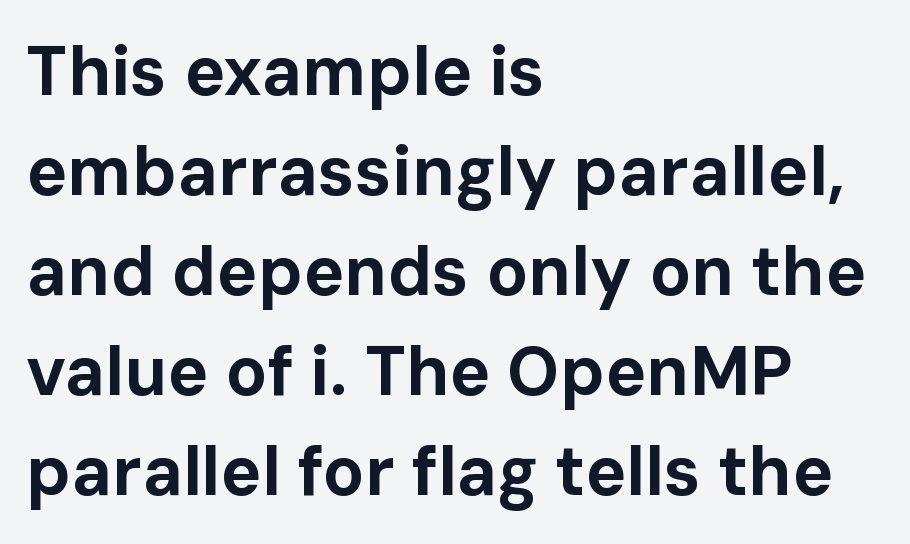
{"serif": "no", "italic": "no", "bold": "yes", "weight": "bold", "width": "normal", "stroke_contrast": "low", "x_height": "medium", "monospaced": "no", "underline": "no", "align": "left", "line_spacing": "normal", "line_spacing_ratio": 1.45, "letter_spacing": "normal", "letter_spacing_em": 0.0, "glyph_px": 69}
